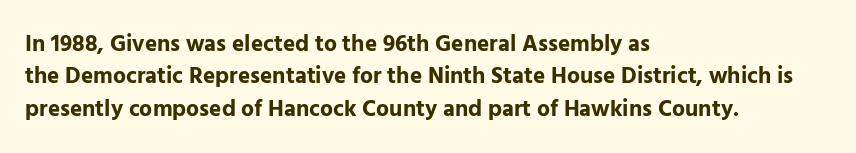
The image shows 23 px bold type, upright; set left-aligned, normal line spacing (1.41x), normal letter spacing, not underlined.
